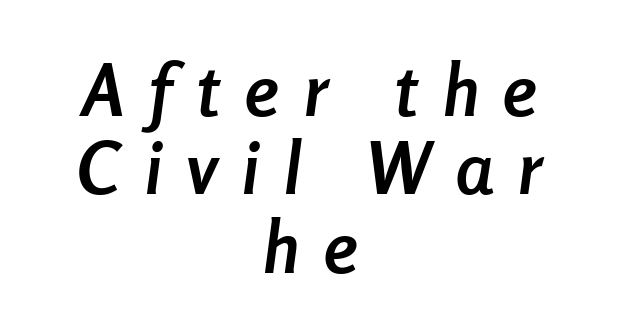
{"italic": "yes", "lean": "right", "slant_degrees": 8, "bold": "yes", "weight": "semibold", "width": "condensed", "stroke_contrast": "low", "x_height": "medium", "monospaced": "no", "underline": "no", "align": "center", "line_spacing": "tight", "line_spacing_ratio": 1.09, "letter_spacing": "wide", "letter_spacing_em": 0.35, "glyph_px": 72}
